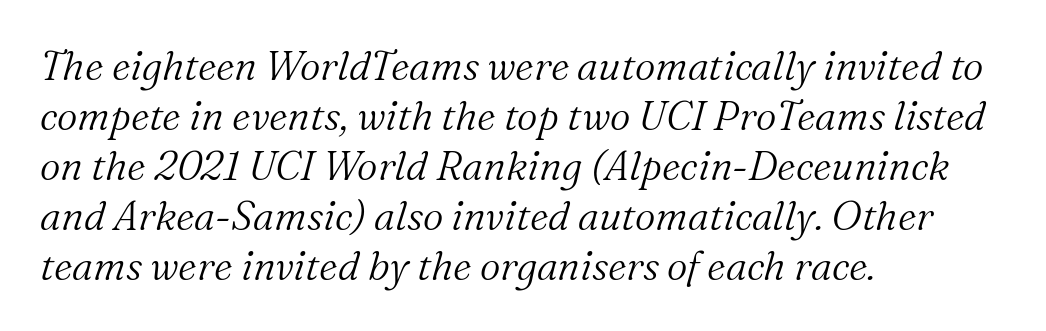
The image shows 40 px light serif type, italic (leaning right); set left-aligned, normal line spacing (1.25x), normal letter spacing, not underlined; medium stroke contrast and a medium x-height.
